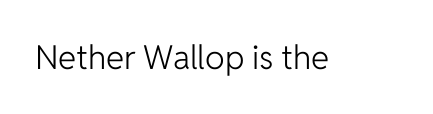
The image shows 33 px light sans-serif type, upright; set normal letter spacing, not underlined; low stroke contrast and a medium x-height.
